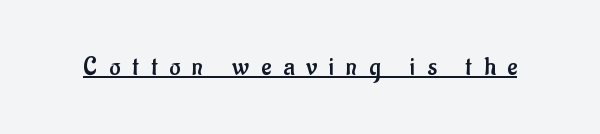
Q: Is the text bold? A: No.
Q: Is the text italic (slanted)? A: No, it is upright.
Q: Is the text underlined? A: Yes.
Q: Is the spacing between letters normal or unusually wide? A: Unusually wide.
